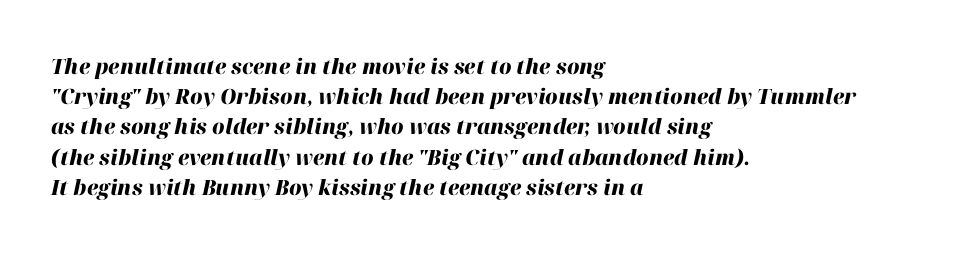
{"italic": "yes", "lean": "right", "slant_degrees": 12, "bold": "yes", "underline": "no", "align": "left", "line_spacing": "normal", "line_spacing_ratio": 1.44, "letter_spacing": "normal", "letter_spacing_em": 0.0, "glyph_px": 21}
